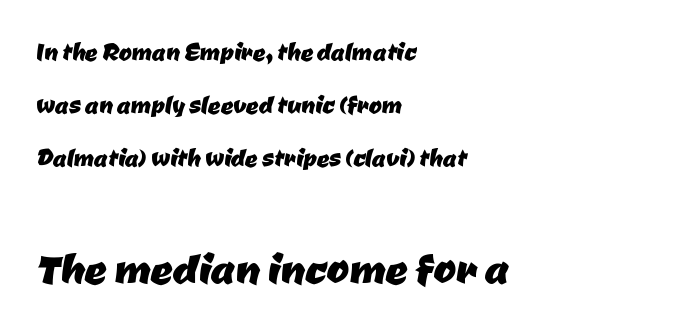
{"serif": "no", "width": "normal", "stroke_contrast": "low", "x_height": "medium", "monospaced": "no", "underline": "no", "align": "left", "line_spacing_ratio": 1.71, "letter_spacing": "normal", "letter_spacing_em": 0.0, "larger_block": "second", "size_ratio": 1.77, "glyph_px": 55}
